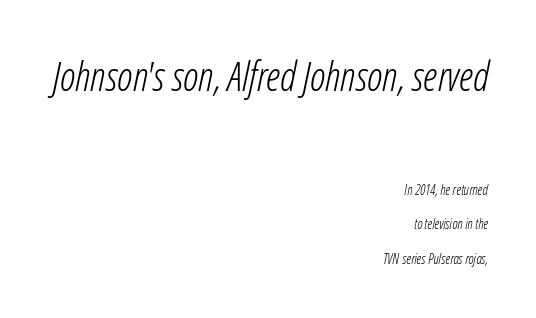
You could not count columns in this text — the font is proportionally spaced. Is the letter spacing exaggerated? No — it looks like the ordinary default. Whoever set this chose breathing room over compactness in the vertical rhythm. The zone under the glyphs is completely vacant.
